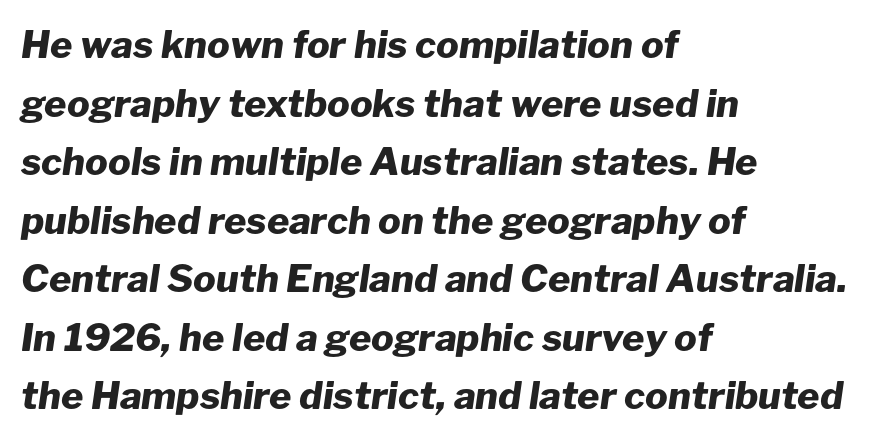
{"italic": "yes", "lean": "right", "slant_degrees": 8, "bold": "yes", "weight": "heavy", "width": "normal", "stroke_contrast": "low", "x_height": "medium", "monospaced": "no", "underline": "no", "align": "left", "line_spacing": "normal", "line_spacing_ratio": 1.54, "letter_spacing": "normal", "letter_spacing_em": 0.0, "glyph_px": 38}
